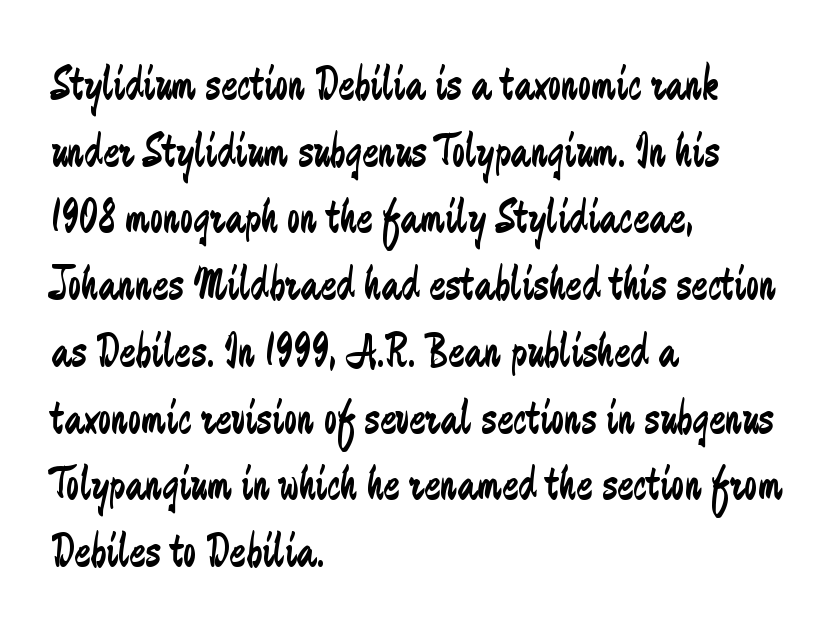
The image shows 48 px regular-weight, condensed sans-serif type; set left-aligned, normal line spacing (1.39x), normal letter spacing, not underlined; low stroke contrast and a small x-height.
